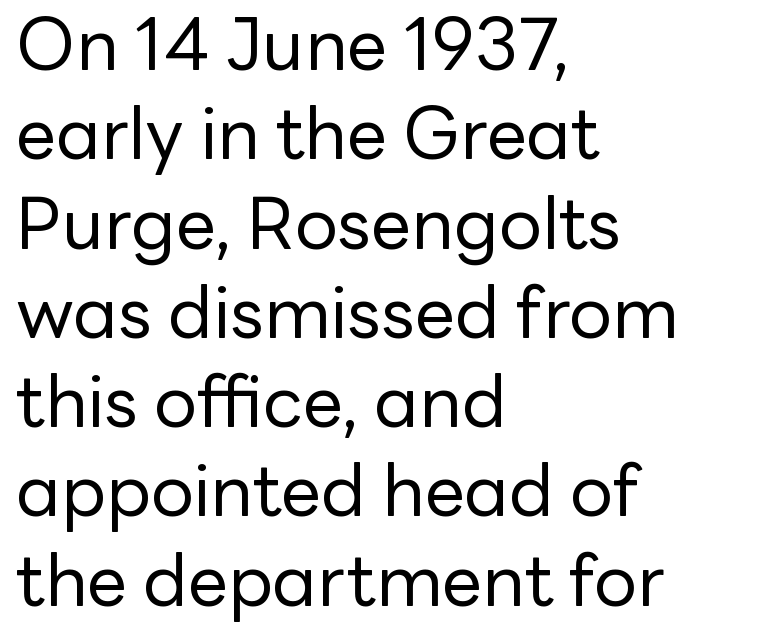
This rendering employs a face without finishing strokes, i.e., a sans-serif. The font sits on the lighter half of the weight spectrum, regular included. These lines are rendered in a variable-pitch font. How are the letters spaced? Ordinarily, with no added tracking.
